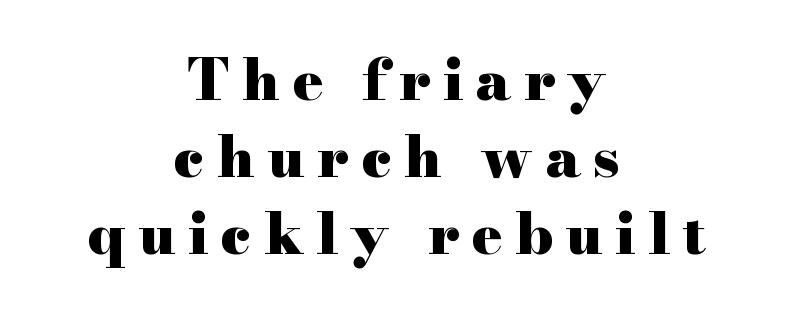
Does the type have serifs? Yes, each stem ends in a small foot. The passage shown is emphatically bold. Looks like regular typesetting: each glyph gets only the width it needs. Quick note: not italic, upright.
